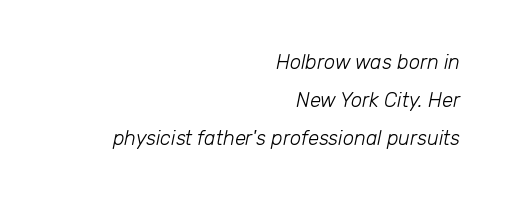
{"italic": "yes", "lean": "right", "slant_degrees": 12, "bold": "no", "underline": "no", "align": "right", "line_spacing": "loose", "line_spacing_ratio": 1.91, "letter_spacing": "normal", "letter_spacing_em": 0.0, "glyph_px": 20}
